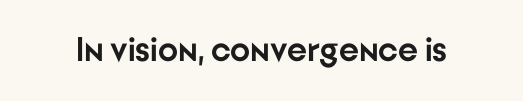
Q: Is the text bold? A: Yes.
Q: Is the text italic (slanted)? A: No, it is upright.
Q: Is the typeface a serif or a sans-serif typeface? A: Sans-serif.
Q: Is the text underlined? A: No.
Q: Is the spacing between letters normal or unusually wide? A: Normal.
Q: Width (condensed, normal, or wide)? A: Normal.
Q: Stroke contrast? A: Low.
Q: x-height? A: Medium.
Q: Monospaced? A: No.
